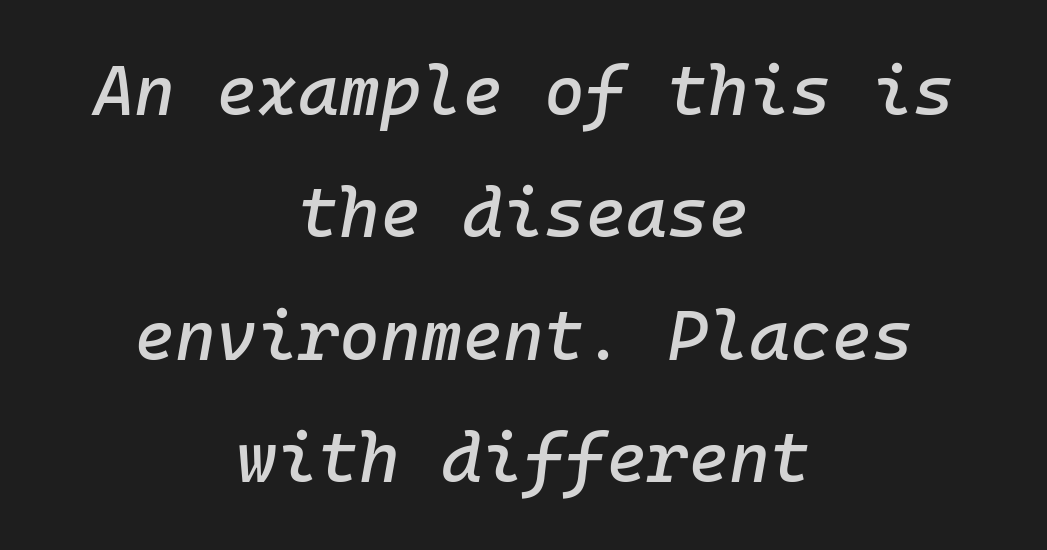
Q: Is the text italic (slanted)? A: Yes, it leans right by about 10 degrees.
Q: Is the text underlined? A: No.
Q: How is the paragraph aligned? A: Centered.
Q: Is the spacing between letters normal or unusually wide? A: Normal.
Q: Width (condensed, normal, or wide)? A: Normal.
Q: Stroke contrast? A: Low.
Q: x-height? A: Medium.
Q: Monospaced? A: Yes.
